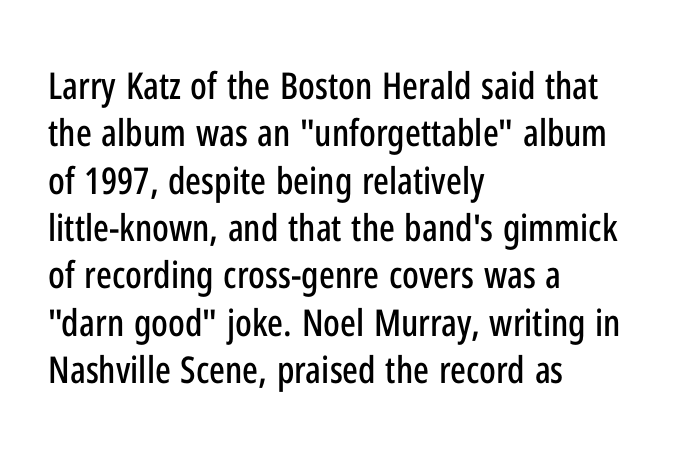
{"serif": "no", "italic": "no", "width": "condensed", "stroke_contrast": "low", "x_height": "medium", "monospaced": "no", "underline": "no", "align": "left", "line_spacing": "normal", "line_spacing_ratio": 1.28, "letter_spacing": "normal", "letter_spacing_em": 0.0, "glyph_px": 37}
